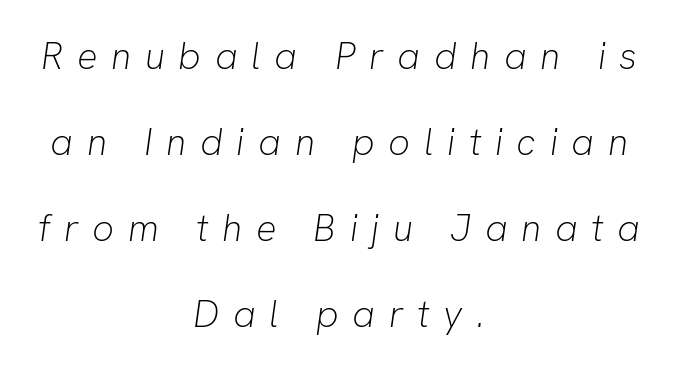
The image shows 38 px light type, italic (leaning right); set centered, loose line spacing (2.26x), unusually wide letter spacing (+0.36 em), not underlined; low stroke contrast and a medium x-height.
